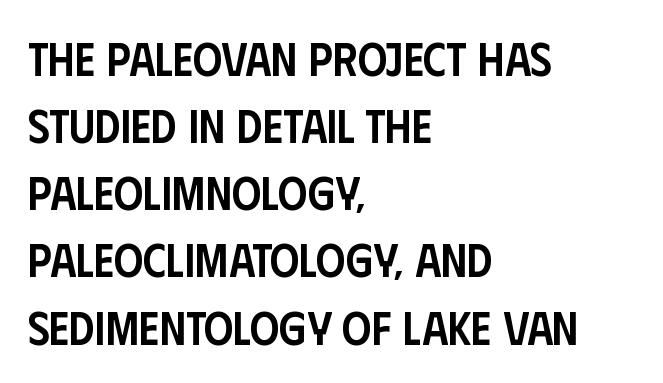
Caption: standard tracking, unaltered. Regular leading. You could not count columns in this text — the font is proportionally spaced. The face used here is a sans, in the tradition of grotesques and geometrics. Each row of text sits above clean, open space.
